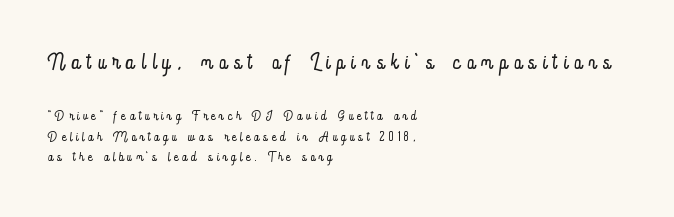
Q: Is the text bold? A: No.
Q: Is the text underlined? A: No.
Q: How is the paragraph aligned? A: Left-aligned.
Q: Is the spacing between letters normal or unusually wide? A: Unusually wide.
Q: Is the spacing between lines tight, normal or loose? A: Tight.
Q: Which block of text is set in a larger size, the first (top) or the second (bottom)? A: The first (top) one.
Q: Width (condensed, normal, or wide)? A: Condensed.
Q: Stroke contrast? A: Low.
Q: x-height? A: Small.
Q: Monospaced? A: No.
